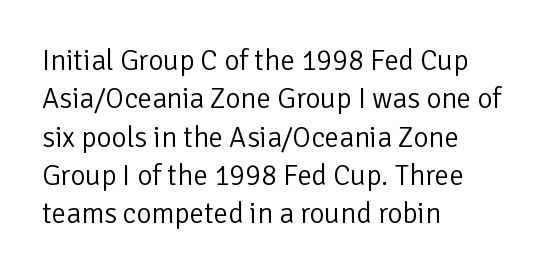
{"serif": "no", "italic": "no", "bold": "no", "weight": "light", "width": "normal", "stroke_contrast": "low", "x_height": "medium", "monospaced": "no", "underline": "no", "align": "left", "line_spacing": "normal", "line_spacing_ratio": 1.32, "letter_spacing": "normal", "letter_spacing_em": 0.0, "glyph_px": 29}
